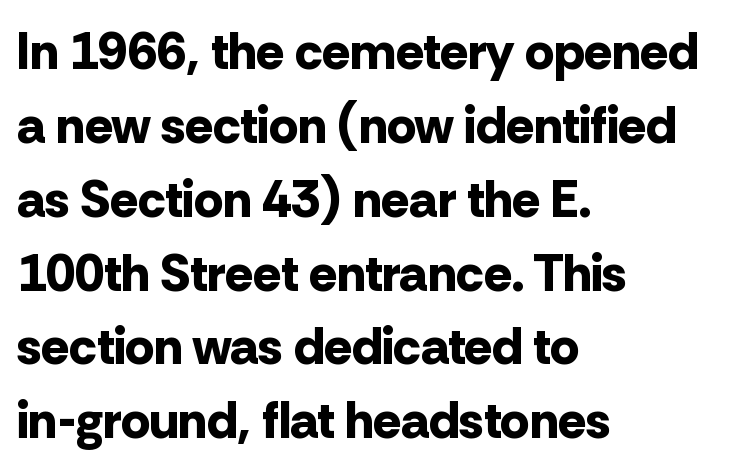
Is this a fixed-width face? No — the glyphs have proportional, varying widths. A typesetter would call this leading conventional body-copy spacing. What kind of face is this? One without serifs — a sans. Tracking here is standard; glyphs follow each other at the usual distance.
